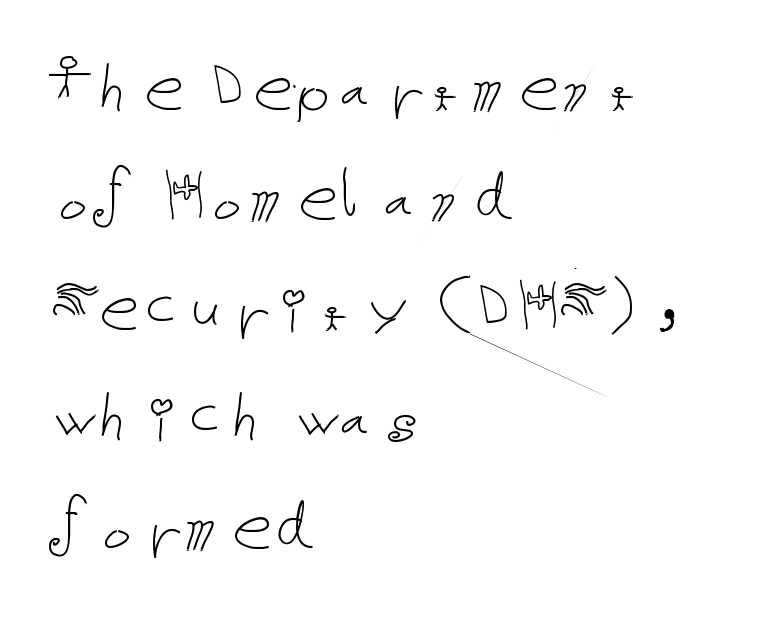
{"italic": "no", "bold": "no", "weight": "thin", "width": "normal", "stroke_contrast": "low", "x_height": "medium", "underline": "no", "align": "left", "line_spacing": "normal", "line_spacing_ratio": 1.39, "letter_spacing": "normal", "letter_spacing_em": 0.0, "glyph_px": 79}
